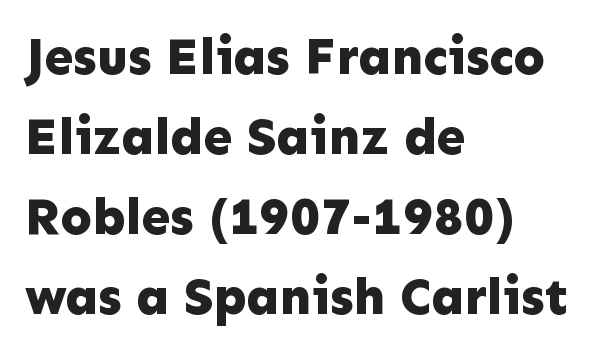
{"serif": "no", "italic": "no", "bold": "yes", "weight": "bold", "width": "normal", "stroke_contrast": "low", "x_height": "medium", "monospaced": "no", "underline": "no", "align": "left", "line_spacing": "normal", "line_spacing_ratio": 1.54, "letter_spacing": "normal", "letter_spacing_em": 0.0, "glyph_px": 52}
